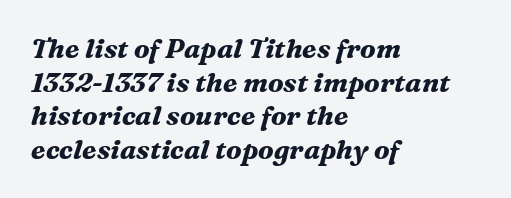
{"italic": "yes", "lean": "right", "slant_degrees": 16, "bold": "yes", "underline": "no", "align": "left", "line_spacing": "normal", "line_spacing_ratio": 1.25, "letter_spacing": "normal", "letter_spacing_em": 0.0, "glyph_px": 27}
